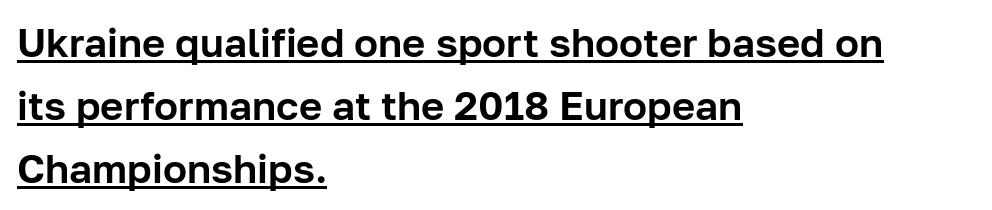
{"serif": "no", "italic": "no", "width": "normal", "stroke_contrast": "low", "x_height": "medium", "monospaced": "no", "underline": "yes", "align": "left", "line_spacing": "normal", "line_spacing_ratio": 1.58, "letter_spacing": "normal", "letter_spacing_em": 0.0, "glyph_px": 40}
